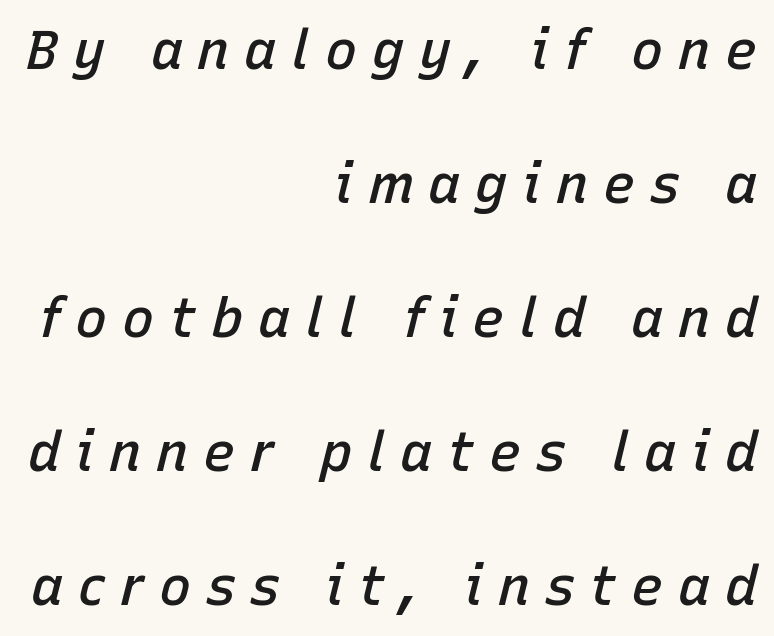
The vertical gap from one line to the next is large. Moderately thickened strokes mark this as semibold type. Designer's note — italics engaged. Honestly, the letter spacing is so wide it's the main thing you notice. Short and long lines alike share a common ending point at right.
